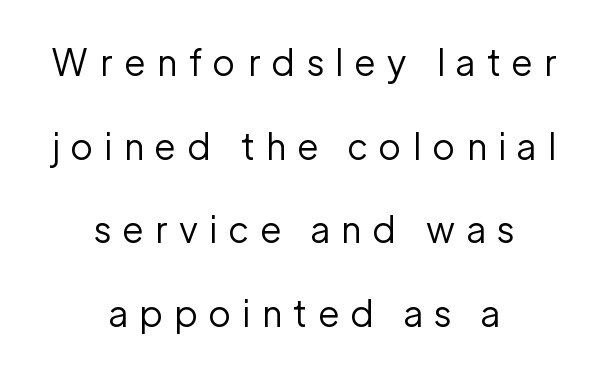
The image shows 36 px regular-weight sans-serif type, upright; set centered, loose line spacing (2.32x), unusually wide letter spacing (+0.33 em), not underlined; low stroke contrast and a medium x-height.
